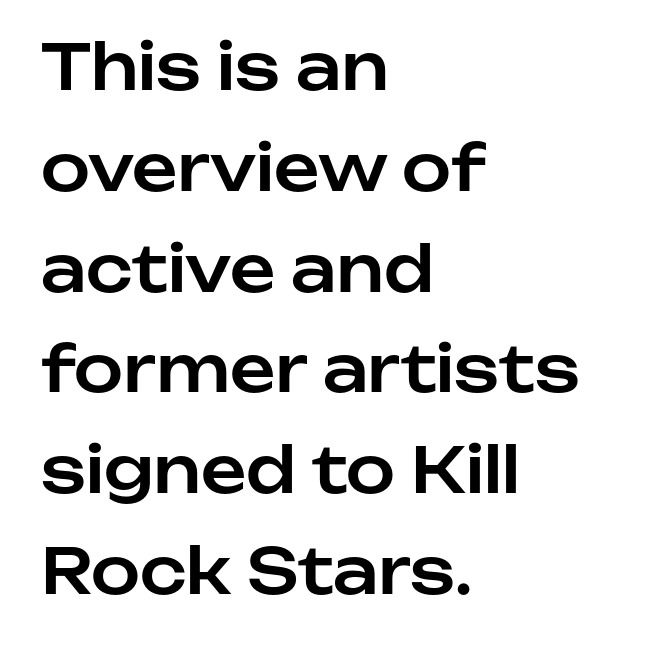
If you drew a line through each stem, it would be perfectly vertical. In terms of leading, this rendering sits right in the middle. A typesetter would call this proportional, since set widths differ per character. Glyph-to-glyph distance matches everyday printed text.
